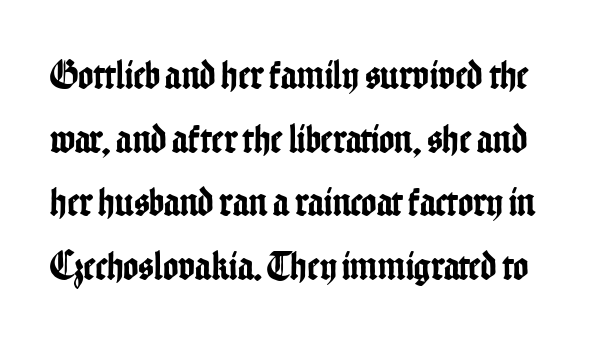
The rendering uses natural spacing where letterforms have individual widths. The rendering shows plain stroke endings on the letterforms — a sans-serif design. The strip under each line holds only bare page. Look at the tracking — it's just the regular setting, nothing added.
